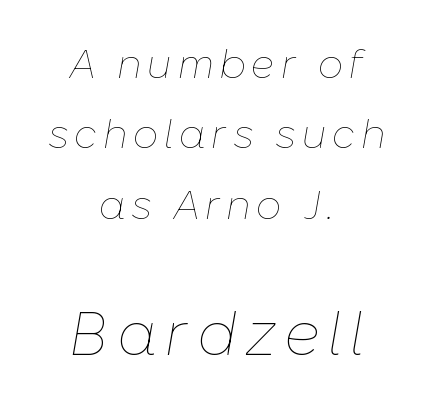
Q: Is the text bold? A: No.
Q: Is the text italic (slanted)? A: Yes, it leans right by about 10 degrees.
Q: Is the text underlined? A: No.
Q: How is the paragraph aligned? A: Centered.
Q: Which block of text is set in a larger size, the first (top) or the second (bottom)? A: The second (bottom) one.
Q: Width (condensed, normal, or wide)? A: Normal.
Q: Stroke contrast? A: Low.
Q: x-height? A: Medium.
Q: Monospaced? A: No.
